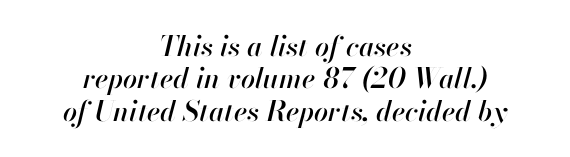
{"italic": "yes", "lean": "right", "slant_degrees": 13, "width": "normal", "stroke_contrast": "high", "x_height": "small", "monospaced": "no", "underline": "no", "align": "center", "line_spacing_ratio": 1.16, "letter_spacing": "normal", "letter_spacing_em": 0.0, "glyph_px": 28}
